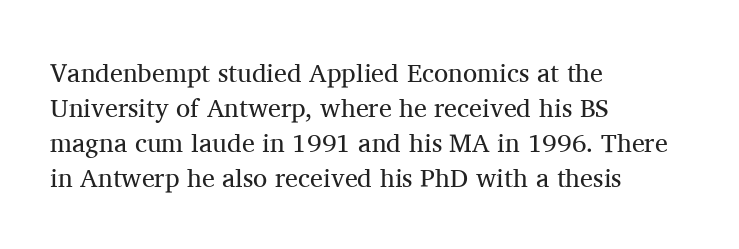
The image shows 26 px text type, upright; set left-aligned, normal line spacing (1.34x), normal letter spacing, not underlined.
